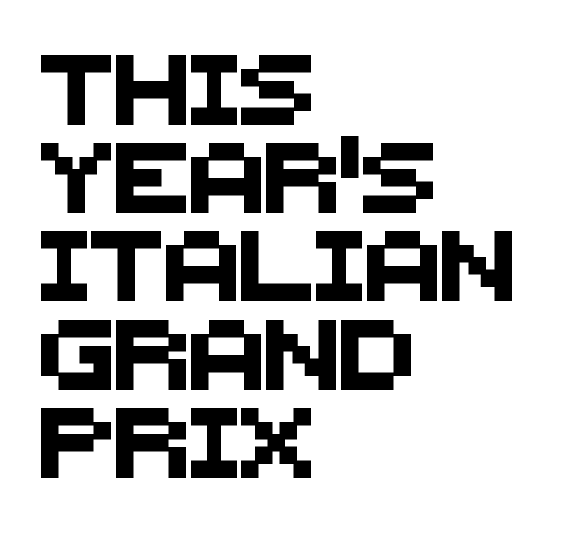
{"serif": "no", "width": "normal", "stroke_contrast": "medium", "x_height": "large", "monospaced": "no", "underline": "no", "align": "left", "line_spacing": "normal", "line_spacing_ratio": 1.26, "letter_spacing": "normal", "letter_spacing_em": 0.0, "glyph_px": 70}
